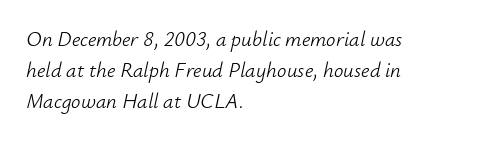
Regarding leading, the lines here are spaced in the standard way. Summary of weight: not heavy and not bold. Layout note: lines flush left. Posture: slanted. The passage shown is not underscored anywhere. The line texture is even and compact thanks to regular tracking.
